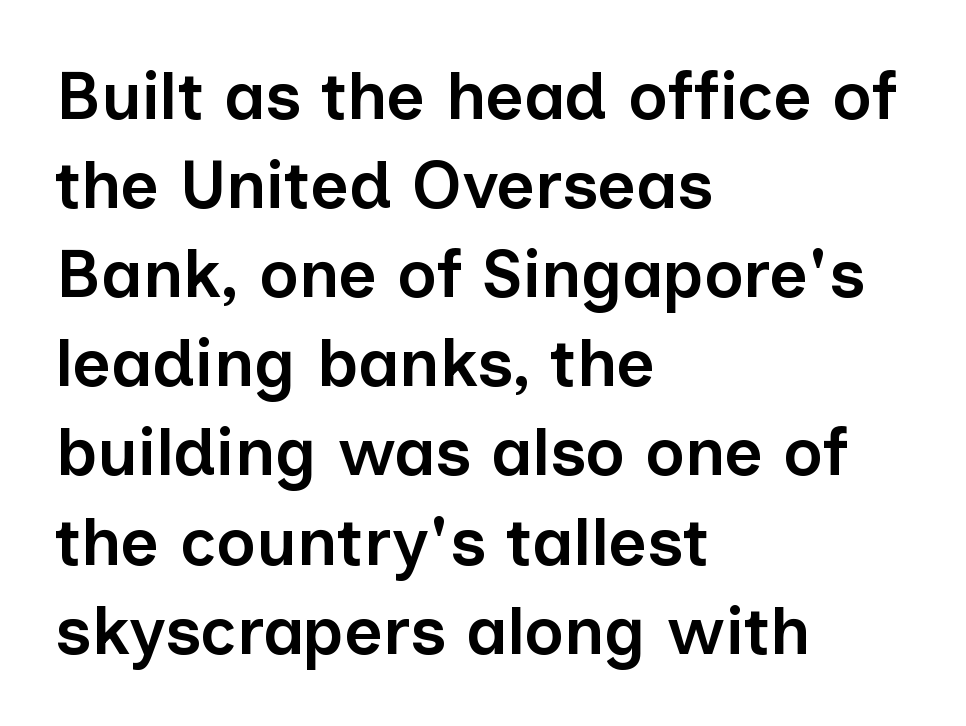
{"serif": "no", "italic": "no", "bold": "semi", "weight": "semibold", "width": "normal", "stroke_contrast": "low", "x_height": "medium", "monospaced": "no", "underline": "no", "align": "left", "line_spacing": "normal", "line_spacing_ratio": 1.33, "letter_spacing": "normal", "letter_spacing_em": 0.0, "glyph_px": 67}
